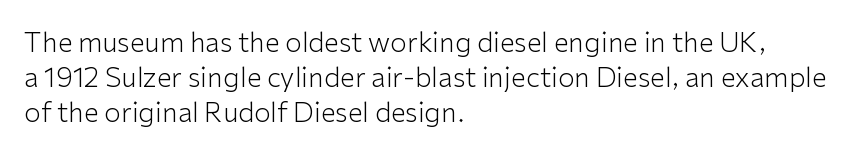
{"italic": "no", "bold": "no", "underline": "no", "align": "left", "line_spacing": "normal", "line_spacing_ratio": 1.3, "letter_spacing": "normal", "letter_spacing_em": 0.0, "glyph_px": 27}
